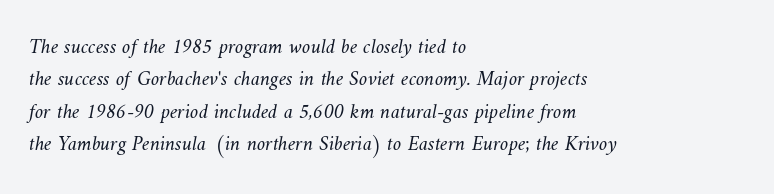
Check under the words: just untouched page. In terms of letterspacing, this is plain default setting. On a weight scale, this lands at 450 or below. The lines in this sample share a left origin and differ only in where they stop.
